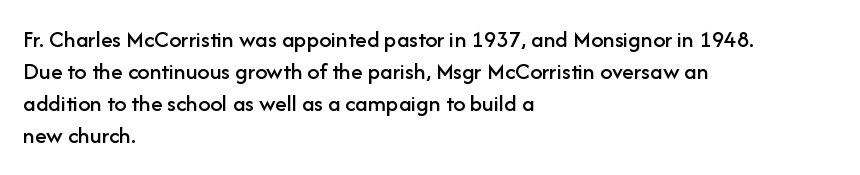
Just letters on the line, the space beneath them empty. Honestly, the row spacing looks completely unremarkable. No italicization has been applied; the sample stays upright. Teacher's note: observe the even left margin — that is flush-left alignment. Glyph-to-glyph distance matches everyday printed text.
